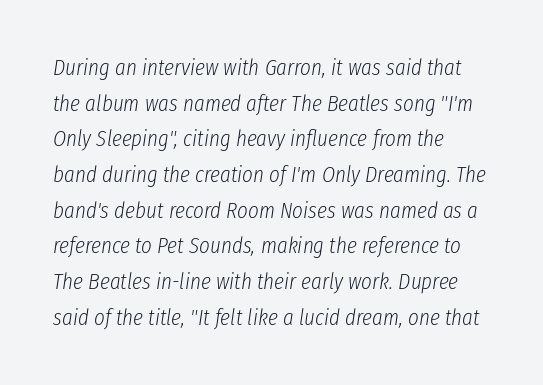
Honestly, the letter spacing is just normal — you wouldn't notice it. These glyphs show unthickened strokes, regular width or finer. All the whitespace from short lines collects on the right. Regular leading. Italic: yes, the glyphs are oblique.
